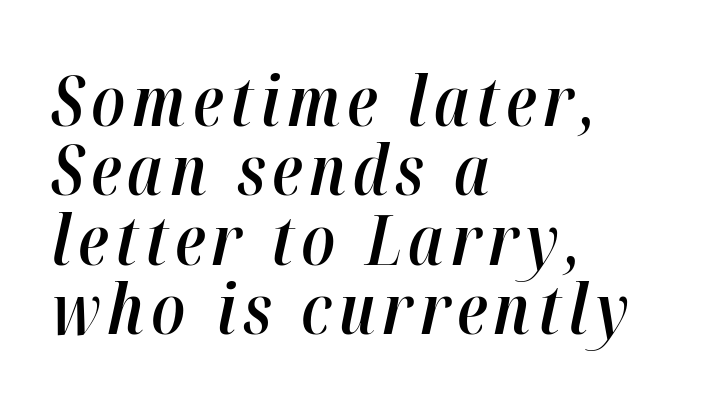
Q: Is the text bold? A: Semi-bold.
Q: Is the text italic (slanted)? A: Yes, it leans right by about 12 degrees.
Q: Is the text underlined? A: No.
Q: How is the paragraph aligned? A: Left-aligned.
Q: Is the spacing between lines tight, normal or loose? A: Tight.
Q: Width (condensed, normal, or wide)? A: Condensed.
Q: Stroke contrast? A: High.
Q: x-height? A: Medium.
Q: Monospaced? A: No.
